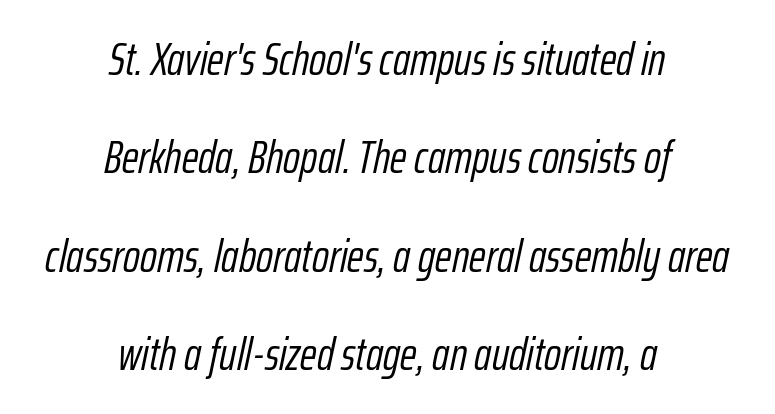
The image shows 46 px light, condensed type, italic (leaning right); set centered, loose line spacing (2.14x), normal letter spacing, not underlined; low stroke contrast and a medium x-height.
